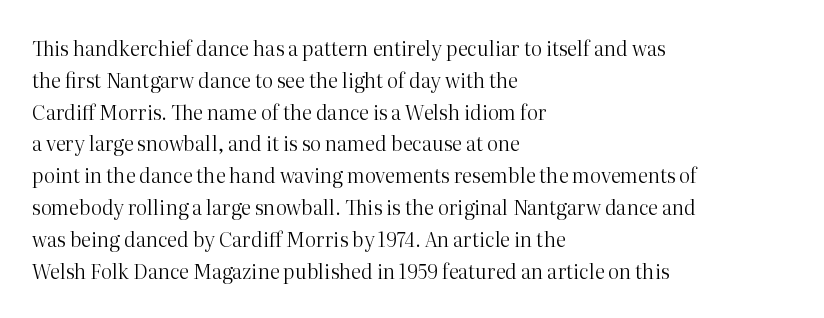
Q: Is the text bold? A: No.
Q: Is the text italic (slanted)? A: No, it is upright.
Q: Is the text underlined? A: No.
Q: How is the paragraph aligned? A: Left-aligned.
Q: Is the spacing between letters normal or unusually wide? A: Normal.
Q: Is the spacing between lines tight, normal or loose? A: Normal.
